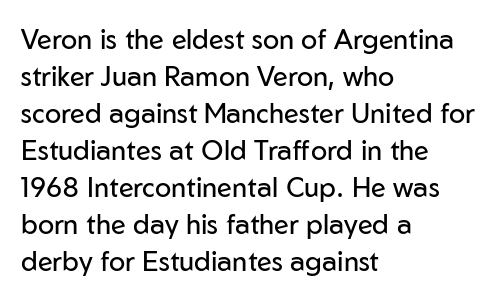
{"italic": "no", "bold": "no", "underline": "no", "align": "left", "line_spacing": "normal", "line_spacing_ratio": 1.37, "letter_spacing": "normal", "letter_spacing_em": 0.0, "glyph_px": 27}
